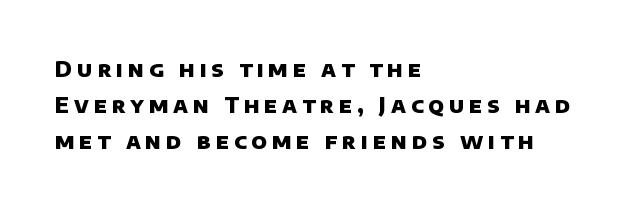
{"bold": "yes", "underline": "no", "align": "left", "line_spacing_ratio": 1.71, "letter_spacing": "wide", "letter_spacing_em": 0.23, "glyph_px": 21}
